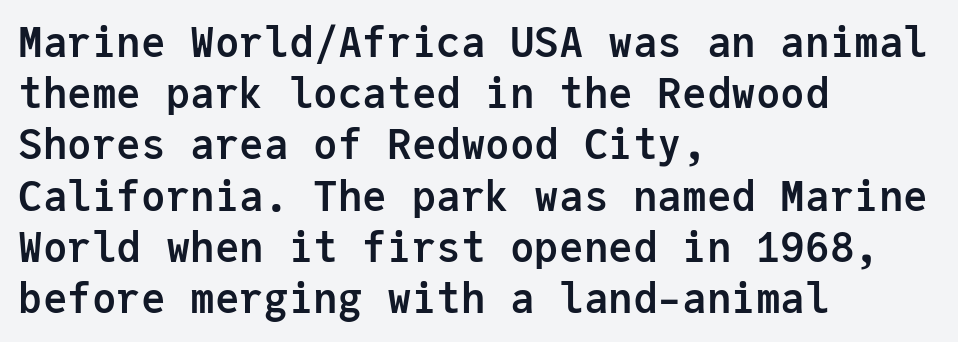
The image shows 41 px semibold sans-serif type, upright, monospaced; set left-aligned, normal line spacing (1.25x), normal letter spacing, not underlined; low stroke contrast and a medium x-height.
